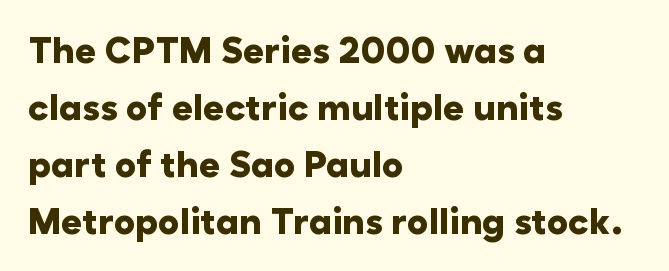
{"serif": "no", "italic": "no", "bold": "yes", "weight": "heavy", "width": "normal", "stroke_contrast": "low", "x_height": "medium", "monospaced": "no", "underline": "no", "align": "left", "line_spacing": "normal", "line_spacing_ratio": 1.58, "letter_spacing": "normal", "letter_spacing_em": 0.0, "glyph_px": 36}
